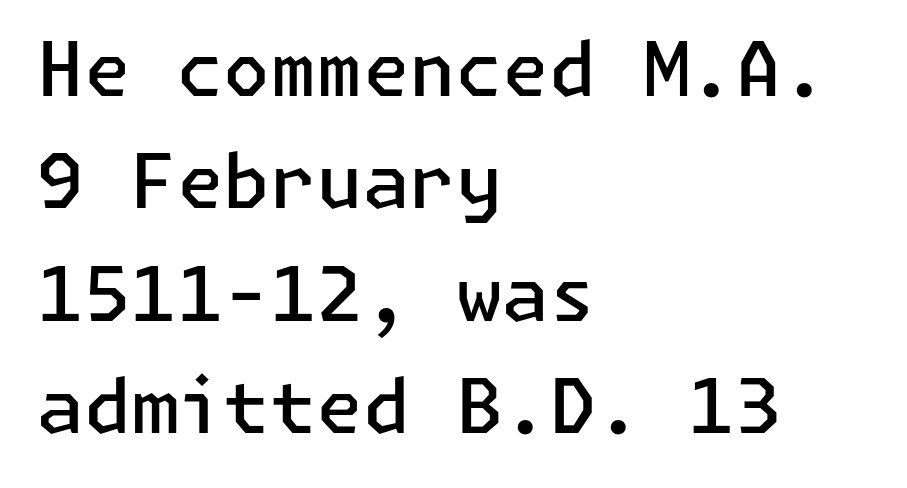
Q: Is the text bold? A: Semi-bold.
Q: Is the text italic (slanted)? A: No, it is upright.
Q: Is the typeface a serif or a sans-serif typeface? A: Sans-serif.
Q: Is the text underlined? A: No.
Q: How is the paragraph aligned? A: Left-aligned.
Q: Is the spacing between letters normal or unusually wide? A: Normal.
Q: Is the spacing between lines tight, normal or loose? A: Normal.
Q: Width (condensed, normal, or wide)? A: Normal.
Q: Stroke contrast? A: Low.
Q: x-height? A: Medium.
